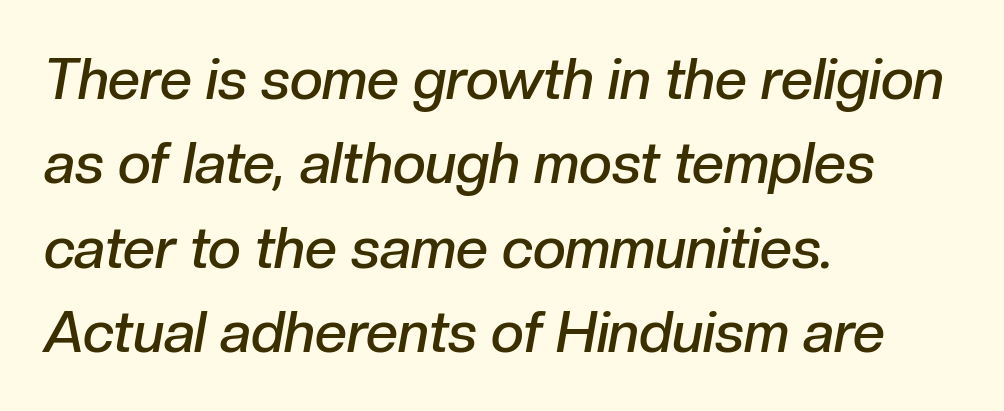
{"italic": "yes", "lean": "right", "slant_degrees": 10, "bold": "semi", "weight": "semibold", "width": "normal", "stroke_contrast": "low", "x_height": "medium", "monospaced": "no", "underline": "no", "align": "left", "line_spacing": "normal", "line_spacing_ratio": 1.48, "letter_spacing": "normal", "letter_spacing_em": 0.0, "glyph_px": 57}
